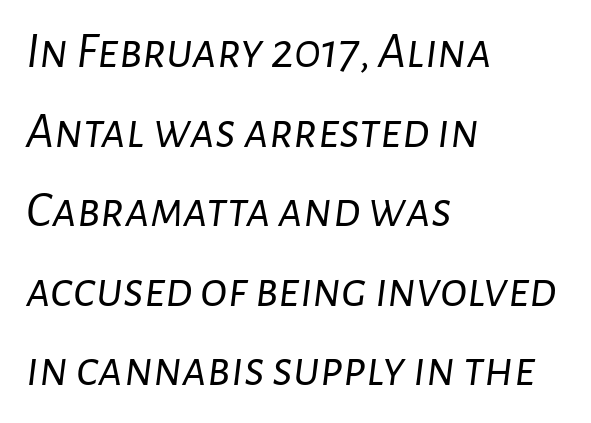
Q: Is the text bold? A: No.
Q: Is the text italic (slanted)? A: Yes, it leans right by about 7 degrees.
Q: Is the text underlined? A: No.
Q: How is the paragraph aligned? A: Left-aligned.
Q: Is the spacing between letters normal or unusually wide? A: Normal.
Q: Is the spacing between lines tight, normal or loose? A: Normal.
Q: Width (condensed, normal, or wide)? A: Normal.
Q: Stroke contrast? A: Low.
Q: x-height? A: Medium.
Q: Monospaced? A: No.
